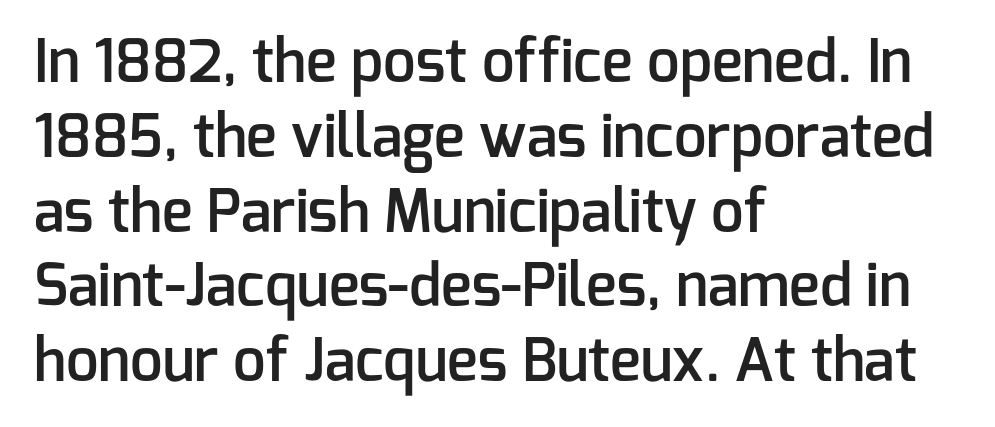
Serif or sans? Sans — the stroke terminals are bare. These lines were composed using upright roman letters. Students, this is semibold: more ink than regular, less than bold. The face used here is rendered with its standard letterfit. Each letter keeps its own natural width here, so spacing adapts to shape. Reading down the block, your eye returns to a fixed left position each line.
